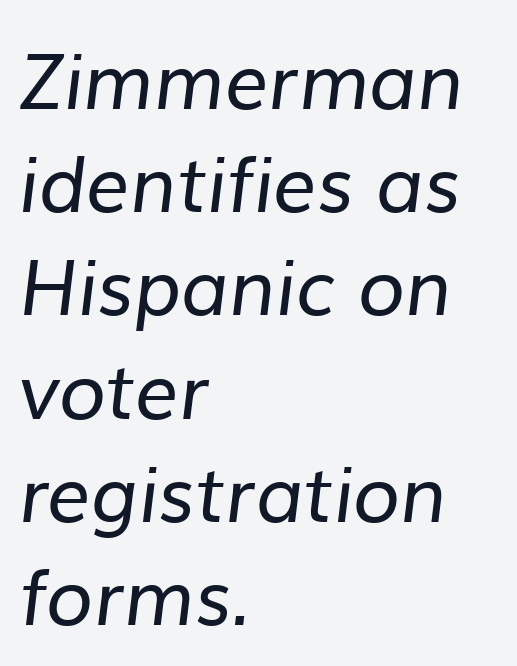
Q: Is the text bold? A: No.
Q: Is the typeface a serif or a sans-serif typeface? A: Sans-serif.
Q: Is the text underlined? A: No.
Q: How is the paragraph aligned? A: Left-aligned.
Q: Is the spacing between letters normal or unusually wide? A: Normal.
Q: Is the spacing between lines tight, normal or loose? A: Normal.
Q: Width (condensed, normal, or wide)? A: Normal.
Q: Stroke contrast? A: Low.
Q: x-height? A: Medium.
Q: Monospaced? A: No.
